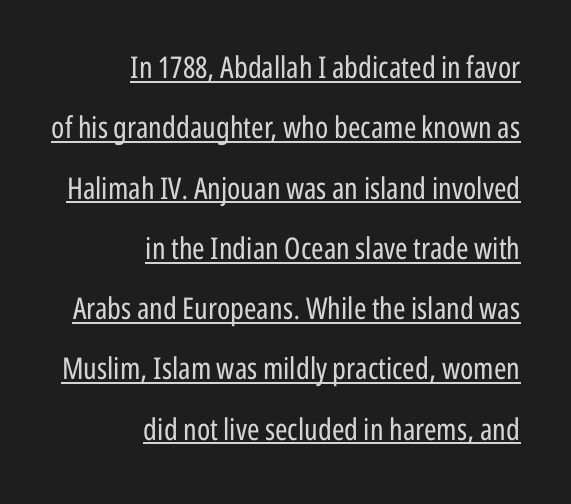
Leading is clearly above the norm, producing a sparse column. This rendering leaves character spacing at its baseline value. In designer terms, the underline attribute is active on this setting. Horizontally, the lines are justified to the trailing edge only. The letters carry no serifs — their stems end cleanly without finishing strokes. Proportional: the letters do not fall into vertical columns.
